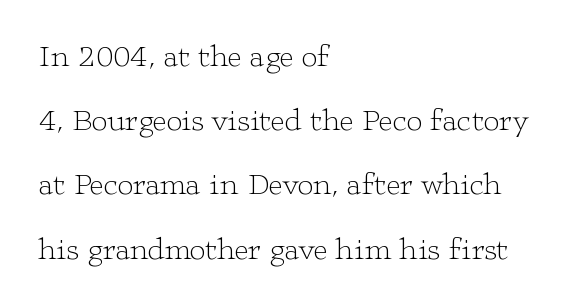
{"serif": "yes", "italic": "no", "bold": "no", "weight": "light", "width": "wide", "stroke_contrast": "low", "x_height": "medium", "monospaced": "no", "underline": "no", "align": "left", "line_spacing": "loose", "line_spacing_ratio": 2.07, "letter_spacing": "normal", "letter_spacing_em": 0.0, "glyph_px": 31}
